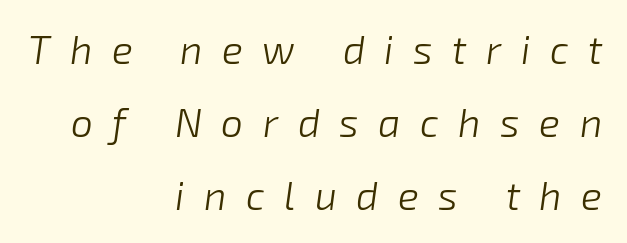
The weight tops out at a normal text grade. Varying glyph widths throughout — classic text-font behaviour. One-word summary of the alignment: right. Lines of text with bare space underneath. The letterforms stand isolated, each surrounded by extra space.
